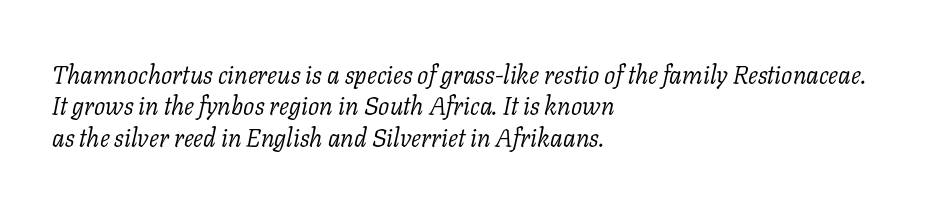
{"italic": "yes", "lean": "right", "slant_degrees": 11, "bold": "no", "underline": "no", "align": "left", "line_spacing": "normal", "line_spacing_ratio": 1.26, "letter_spacing": "normal", "letter_spacing_em": 0.0, "glyph_px": 25}
